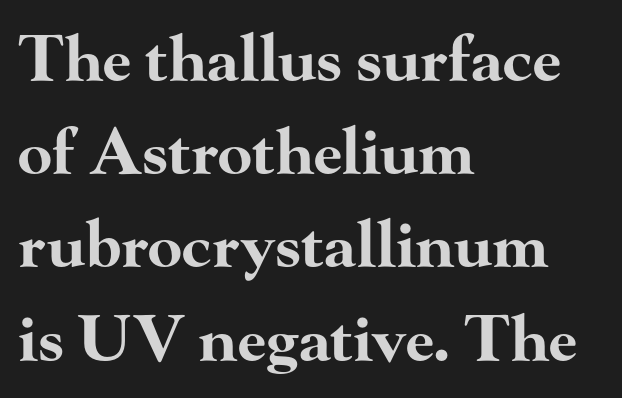
{"serif": "yes", "italic": "no", "bold": "yes", "weight": "bold", "width": "wide", "stroke_contrast": "high", "x_height": "small", "monospaced": "no", "underline": "no", "align": "left", "line_spacing": "normal", "line_spacing_ratio": 1.48, "letter_spacing": "normal", "letter_spacing_em": 0.0, "glyph_px": 63}
